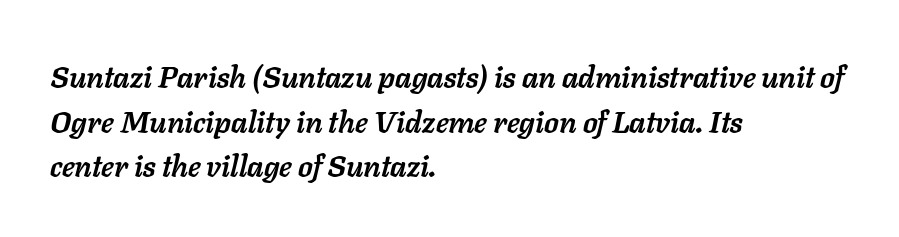
The letters sit at their default tracking, neither squeezed nor spread. Compared with a centered layout, this one pins lines to the left instead. The passage shown is not underscored anywhere. The rendering uses natural spacing where letterforms have individual widths. Typographic density is high because the face is bold.
